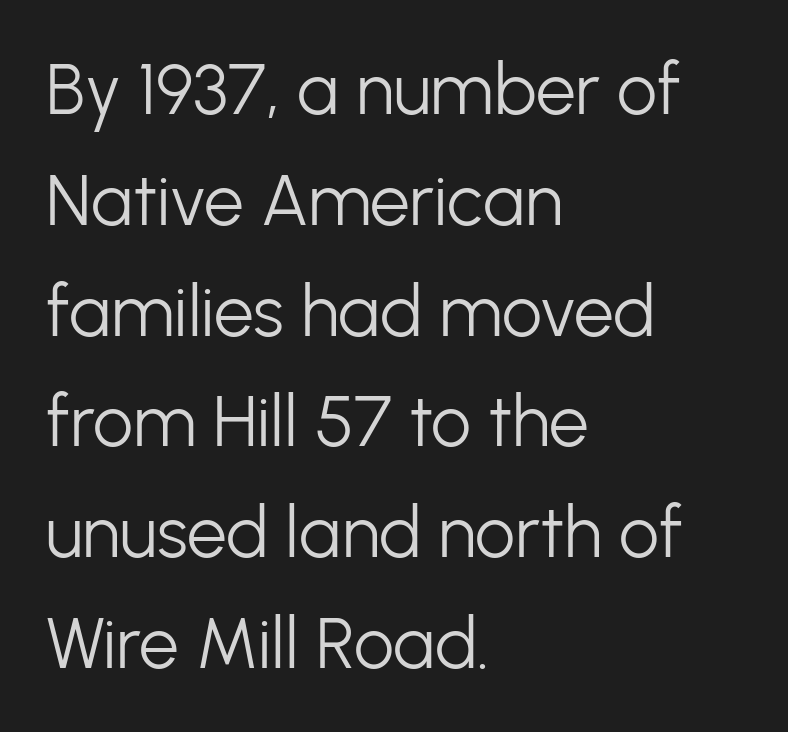
The image shows 71 px light sans-serif type, upright; set left-aligned, normal line spacing (1.56x), normal letter spacing, not underlined; low stroke contrast and a medium x-height.
